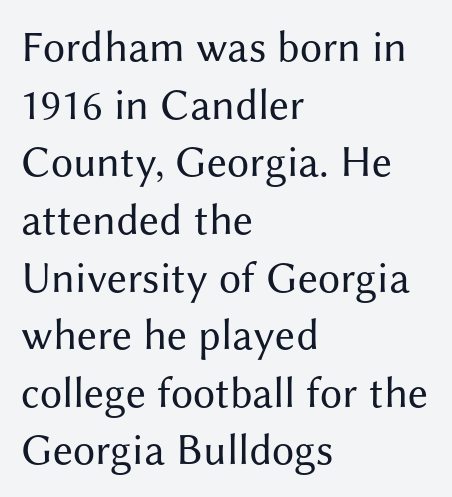
{"serif": "no", "italic": "no", "bold": "no", "weight": "regular", "width": "normal", "stroke_contrast": "medium", "x_height": "medium", "monospaced": "no", "underline": "no", "align": "left", "line_spacing": "normal", "line_spacing_ratio": 1.31, "letter_spacing": "normal", "letter_spacing_em": 0.0, "glyph_px": 44}
